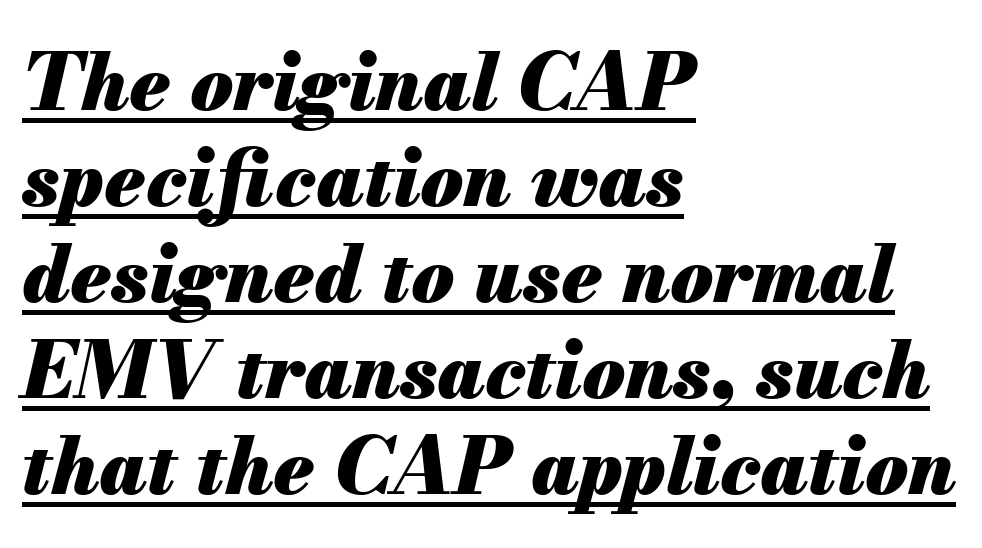
{"italic": "yes", "lean": "right", "slant_degrees": 13, "bold": "yes", "weight": "heavy", "width": "normal", "stroke_contrast": "medium", "x_height": "small", "monospaced": "no", "underline": "yes", "align": "left", "line_spacing_ratio": 1.23, "letter_spacing": "normal", "letter_spacing_em": 0.0, "glyph_px": 78}
